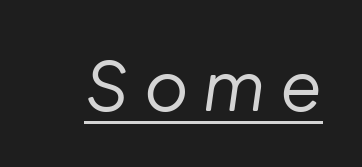
{"italic": "yes", "lean": "right", "slant_degrees": 8, "bold": "no", "weight": "regular", "width": "normal", "stroke_contrast": "low", "x_height": "medium", "monospaced": "no", "underline": "yes", "letter_spacing": "wide", "letter_spacing_em": 0.22, "glyph_px": 68}
